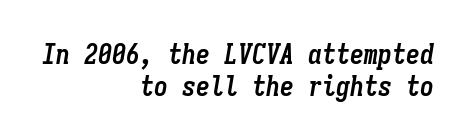
A full-strength bold gives these letters their thick strokes. Default kerning and tracking; the words read as compact shapes. Layout note: lines flush right. Underline: absent. Leading: reduced. The typography opts for an oblique posture over an upright one.
